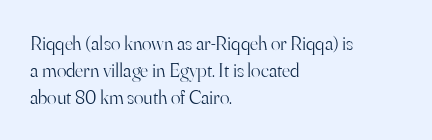
The image shows 20 px text type, upright; set left-aligned, normal line spacing (1.34x), normal letter spacing, not underlined.
